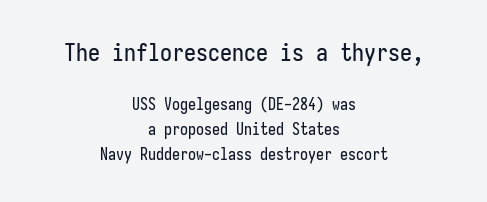
The image shows 24 px text type, upright; set centered, normal line spacing (1.56x), normal letter spacing, not underlined; the first (top) block is 1.5x larger.
